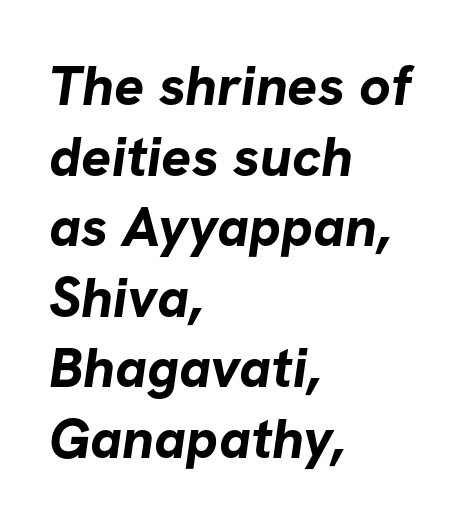
The image shows 56 px bold sans-serif type; set left-aligned, normal line spacing (1.26x), normal letter spacing, not underlined; low stroke contrast and a medium x-height.
